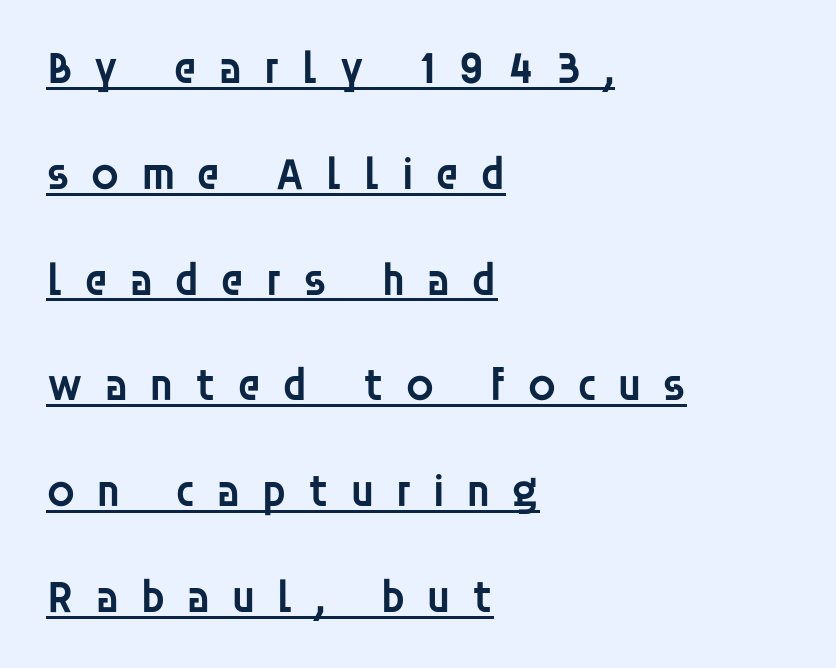
Proportional: the letters do not fall into vertical columns. The block of text is sparse from top to bottom, with ample space between rows. The characters look somewhat weighty, a semibold short of true bold. Spacing between characters has been opened up far beyond the box default. Notice how the stems are strictly vertical — no italics here. Casual observation: everything's shoved over to the left.
